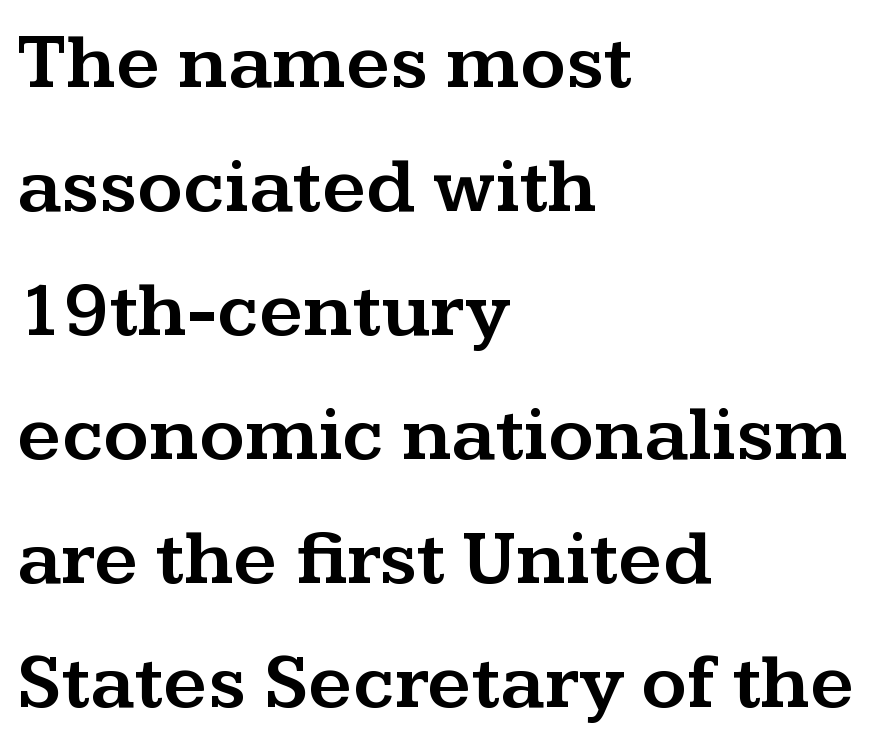
One glance says typical: line gaps are just what's usual. Spacing between characters is what you'd get straight out of the box. The baseline area is clear. Is this a sans? No — the strokes have serifs. Is the block centered? No — it sits flush against the left margin. Ordinary non-slanted type is in use.
